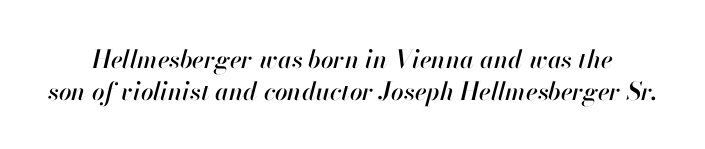
The passage shown stacks its lines at a standard gap. Each row of text sits above clean, open space. Here the glyphs are tracked normally, forming tight word shapes. Every character sits at an angle, as italics do.
